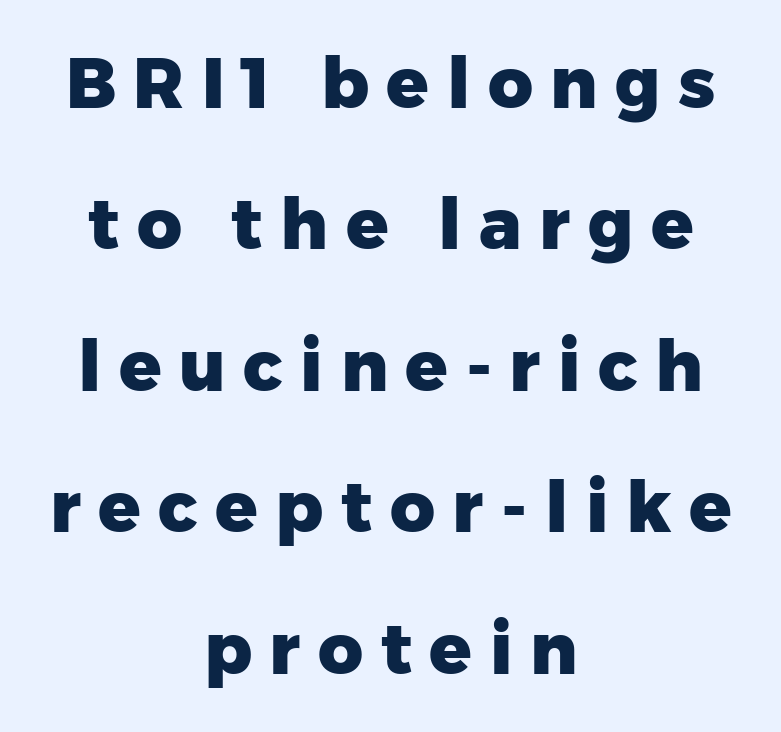
The rendering uses a large line-height, opening up the rows. The space beneath each line is pristine and unruled. Posture: vertical. The rendering uses natural spacing where letterforms have individual widths. Is the type bold? Yes — the strokes are clearly thick and heavy. Every row of glyphs is offset so its center matches the block's center.
